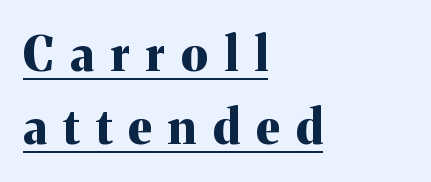
Q: Is the text bold? A: Yes.
Q: Is the text italic (slanted)? A: No, it is upright.
Q: Is the typeface a serif or a sans-serif typeface? A: Serif.
Q: Is the text underlined? A: Yes.
Q: How is the paragraph aligned? A: Left-aligned.
Q: Is the spacing between letters normal or unusually wide? A: Unusually wide.
Q: Is the spacing between lines tight, normal or loose? A: Normal.
Q: Width (condensed, normal, or wide)? A: Normal.
Q: Stroke contrast? A: Medium.
Q: x-height? A: Medium.
Q: Monospaced? A: No.
